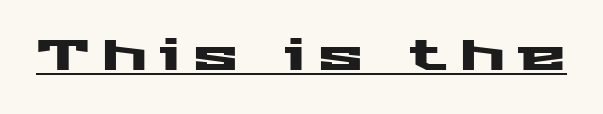
Nothing sits at the stroke ends, so this counts as sans-serif. Like a heading marked for emphasis, these lines bear an underscore. This rendering widens character spacing well past its baseline value. Upright lettering throughout. Here the designer chose a conventional face with non-uniform glyph widths.
